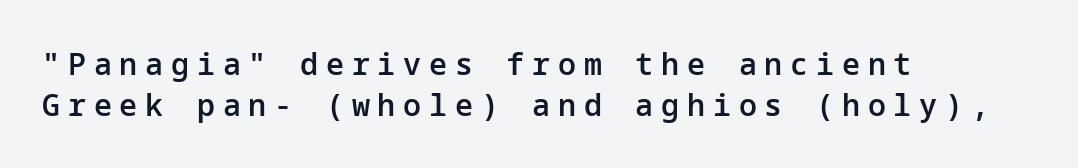
Q: Is the text bold? A: Semi-bold.
Q: Is the text italic (slanted)? A: No, it is upright.
Q: Is the typeface a serif or a sans-serif typeface? A: Sans-serif.
Q: Is the text underlined? A: No.
Q: How is the paragraph aligned? A: Left-aligned.
Q: Is the spacing between letters normal or unusually wide? A: Unusually wide.
Q: Is the spacing between lines tight, normal or loose? A: Normal.
Q: Width (condensed, normal, or wide)? A: Normal.
Q: Stroke contrast? A: Low.
Q: x-height? A: Medium.
